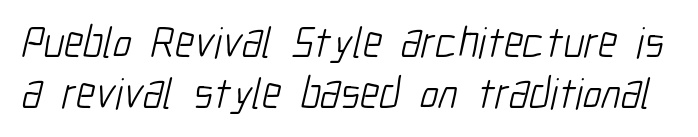
Only glyphs here, with clear space below each row. The rendering uses natural spacing where letterforms have individual widths. Spacing between characters is what you'd get straight out of the box. Bold? No — there's no thickening of the strokes.
